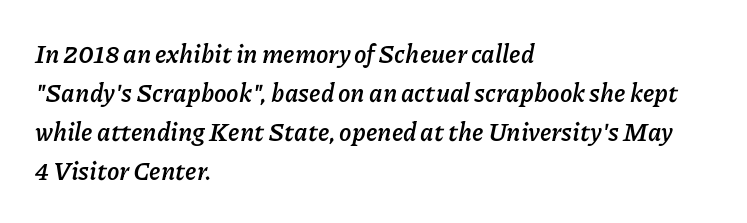
The image shows 25 px bold type, italic (leaning right); set left-aligned, normal line spacing (1.56x), normal letter spacing, not underlined.
